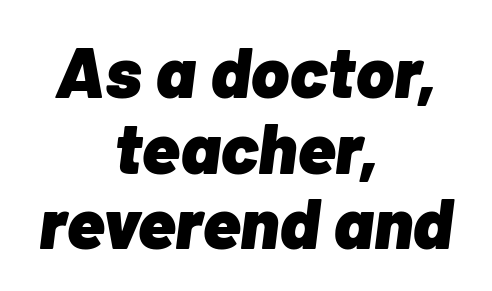
The foot of each line stays bare and open. A typesetter would call this proportional, since set widths differ per character. The tracking reads as untouched default to a designer's eye. Does the copy run flush right? No — it is centered line by line.
